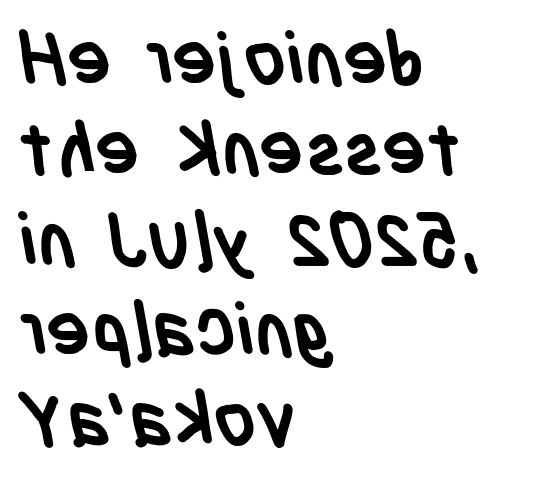
Q: Is the text bold? A: Yes.
Q: Is the typeface a serif or a sans-serif typeface? A: Sans-serif.
Q: Is the text underlined? A: No.
Q: How is the paragraph aligned? A: Left-aligned.
Q: Is the spacing between letters normal or unusually wide? A: Normal.
Q: Width (condensed, normal, or wide)? A: Condensed.
Q: Stroke contrast? A: Low.
Q: x-height? A: Large.
Q: Monospaced? A: No.
